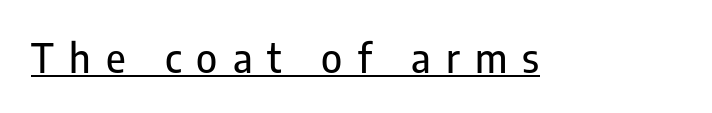
The image shows 40 px condensed sans-serif type, upright; set unusually wide letter spacing (+0.38 em), underlined; low stroke contrast and a medium x-height.
